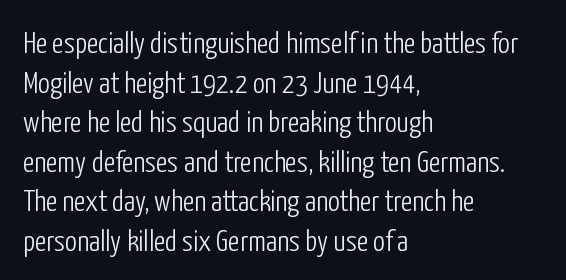
Ordinary non-slanted type is in use. A bare baseline throughout the passage. The line-height multiplier appears to be the usual default. If you drew a ruler down the left edge, every line would touch it. The weight tops out at a normal text grade.
